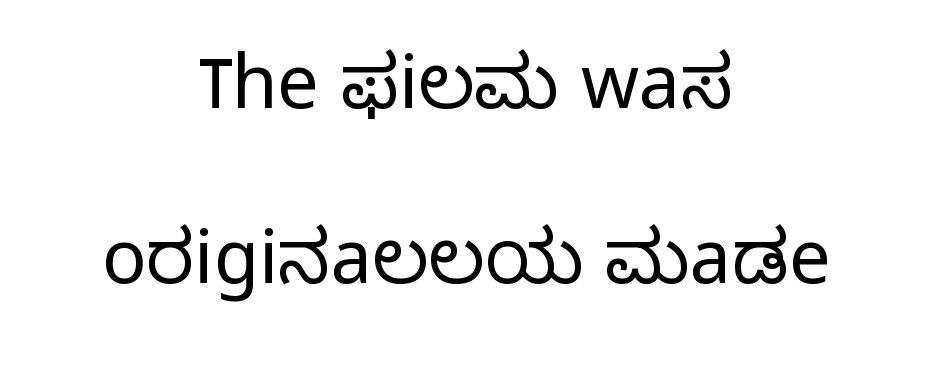
The image shows 74 px light sans-serif type, upright; set centered, loose line spacing (2.37x), normal letter spacing, not underlined; low stroke contrast and a medium x-height.
